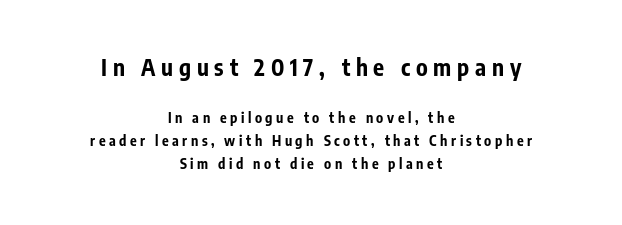
The face used here appears at its bigger size in the upper chunk. Compared with a flush-left layout, this one balances lines on the center instead. This sample uses an upright cut, with every glyph sitting square on the baseline. Bare-footed words on every line. Notice how thick the strokes are: this is what a full bold looks like. Spacing between characters has been opened up far beyond the box default.
